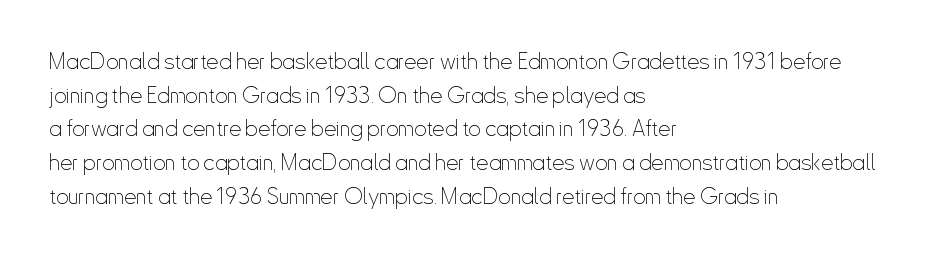
Q: Is the text bold? A: No.
Q: Is the text italic (slanted)? A: No, it is upright.
Q: Is the text underlined? A: No.
Q: How is the paragraph aligned? A: Left-aligned.
Q: Is the spacing between letters normal or unusually wide? A: Normal.
Q: Is the spacing between lines tight, normal or loose? A: Normal.
